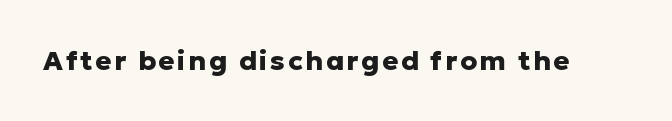
The image shows 27 px bold type, upright; set not underlined.
